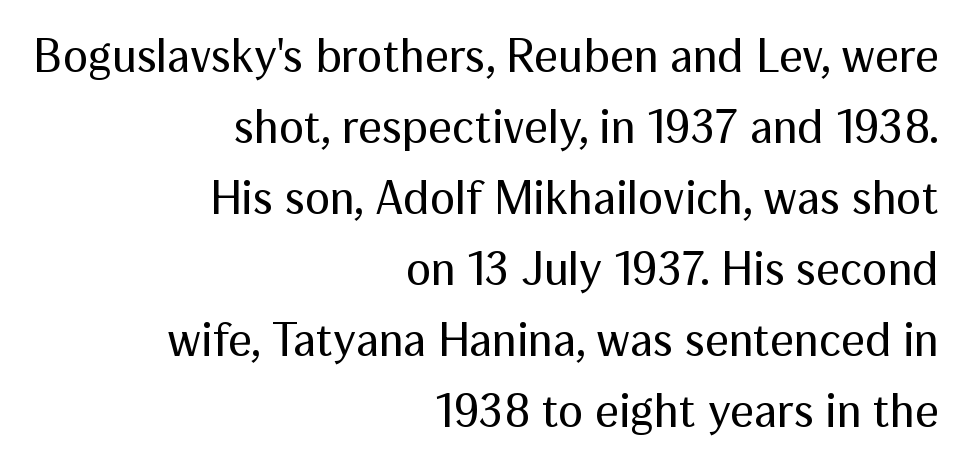
The image shows 47 px regular-weight sans-serif type, upright; set right-aligned, normal line spacing (1.51x), normal letter spacing, not underlined; medium stroke contrast and a medium x-height.
